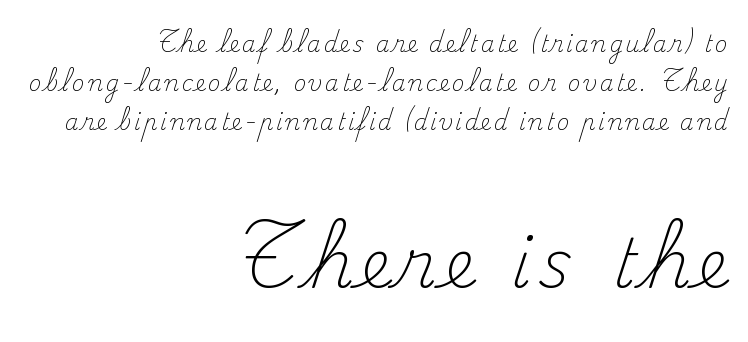
A student would call this right alignment; a typographer would say flush right, rag left. Look at the glyph heights: the lower group is clearly the bigger setting. The passage shown is typed in a proportional face where columns would drift. Is the stroke heavy? The answer is a plain regular-or-lighter. Descenders are the only things crossing below the line.
